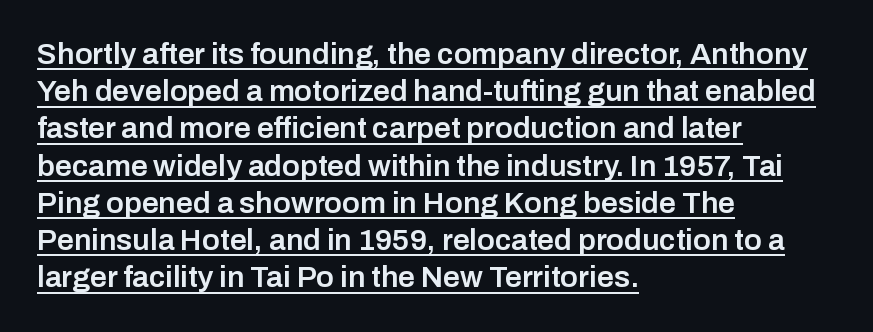
Q: Is the text bold? A: Semi-bold.
Q: Is the text italic (slanted)? A: No, it is upright.
Q: Is the typeface a serif or a sans-serif typeface? A: Sans-serif.
Q: Is the text underlined? A: Yes.
Q: How is the paragraph aligned? A: Left-aligned.
Q: Is the spacing between letters normal or unusually wide? A: Normal.
Q: Width (condensed, normal, or wide)? A: Normal.
Q: Stroke contrast? A: Low.
Q: x-height? A: Medium.
Q: Monospaced? A: No.
